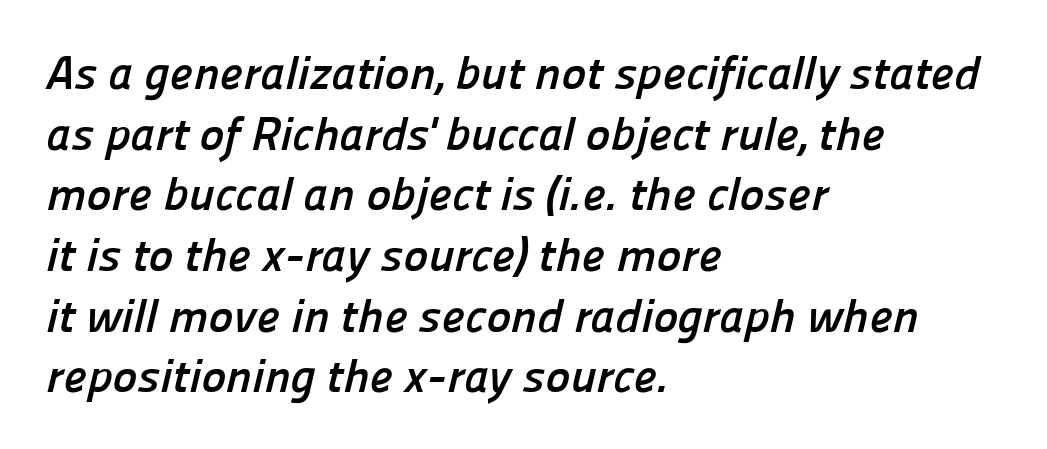
The image shows 47 px semibold sans-serif type; set left-aligned, normal line spacing (1.29x), normal letter spacing, not underlined; low stroke contrast and a medium x-height.
